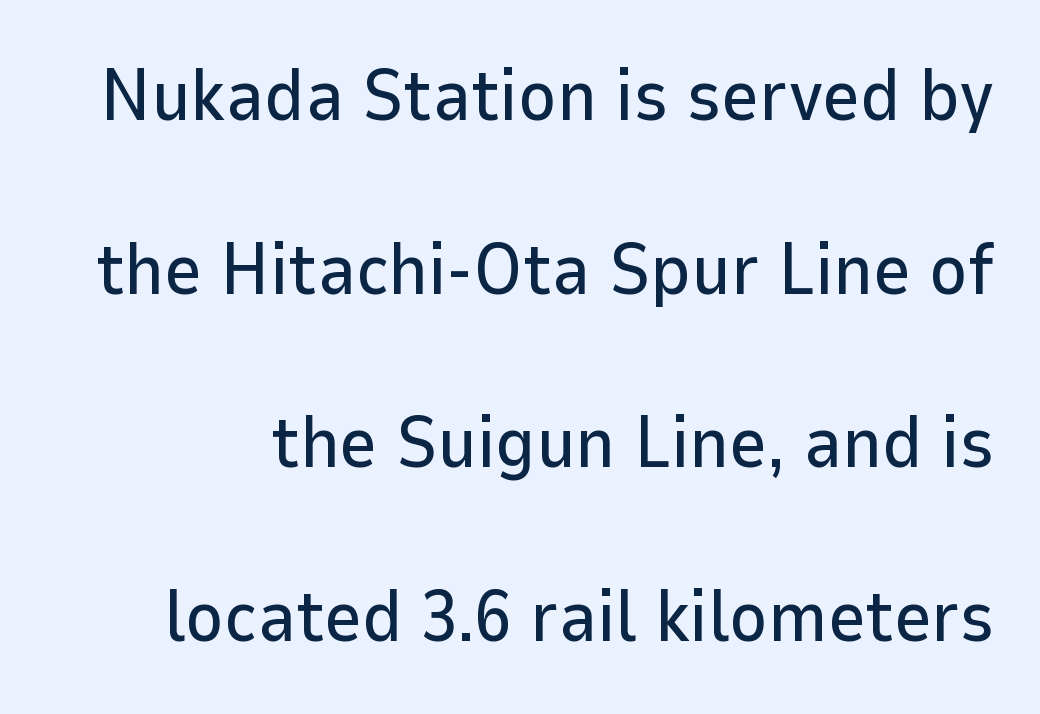
{"serif": "no", "italic": "no", "width": "normal", "stroke_contrast": "low", "x_height": "medium", "monospaced": "no", "underline": "no", "line_spacing": "loose", "line_spacing_ratio": 2.38, "letter_spacing": "normal", "letter_spacing_em": 0.0, "glyph_px": 73}
